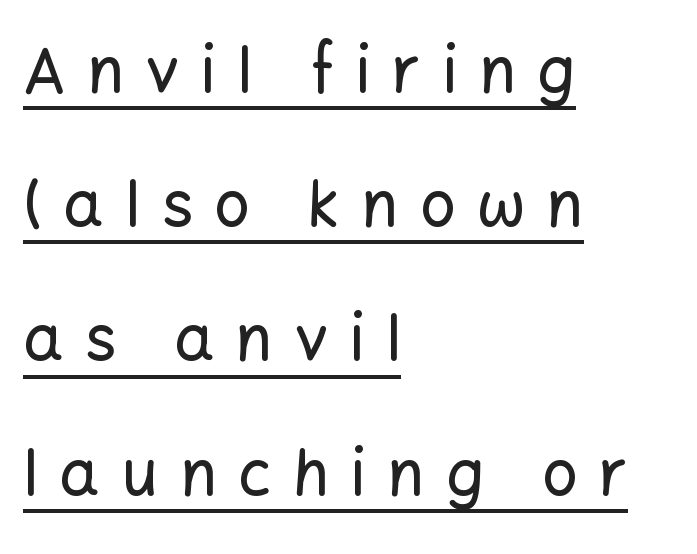
How would I describe the line gaps? Wide and relaxed. Regarding serifs, this sample does without them. Casual observation: everything's shoved over to the left. Words appear elongated and porous because spacing is wide. This is roman type, the default non-slanted kind. Varying glyph widths throughout — classic text-font behaviour.
